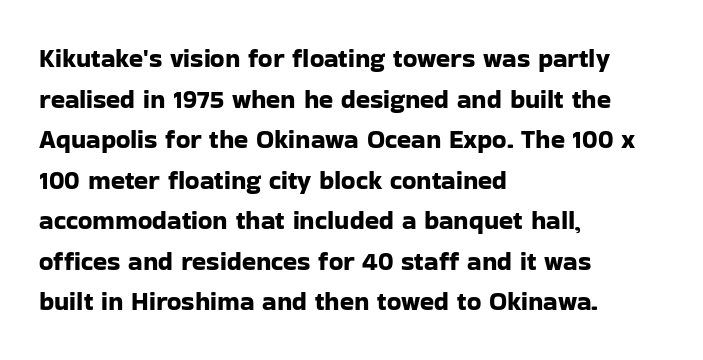
{"italic": "no", "underline": "no", "align": "left", "line_spacing": "normal", "line_spacing_ratio": 1.56, "letter_spacing": "normal", "letter_spacing_em": 0.0, "glyph_px": 26}
